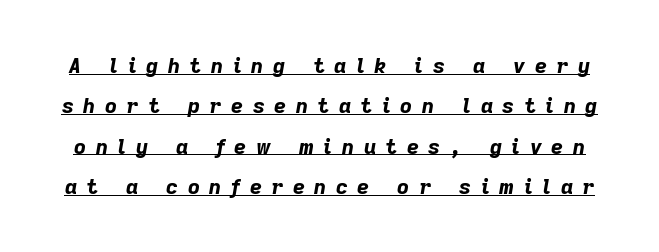
The image shows 21 px bold type, italic (leaning right); set loose line spacing (1.92x), unusually wide letter spacing (+0.45 em), underlined.
